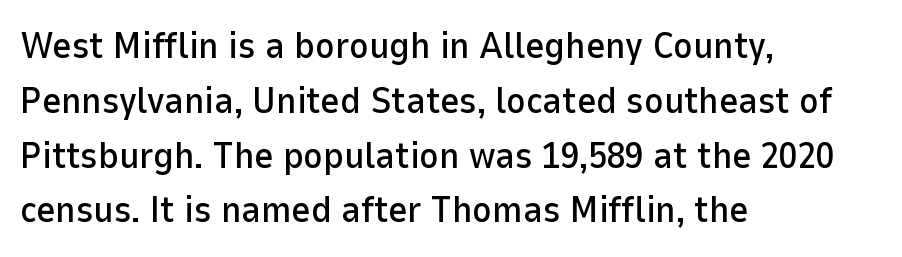
The image shows 37 px sans-serif type, upright; set left-aligned, normal line spacing (1.48x), normal letter spacing, not underlined; low stroke contrast and a medium x-height.
